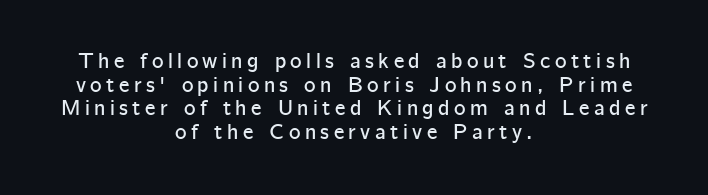
The image shows 22 px text type, upright; set centered, tight line spacing (1.07x), unusually wide letter spacing (+0.2 em), not underlined.
